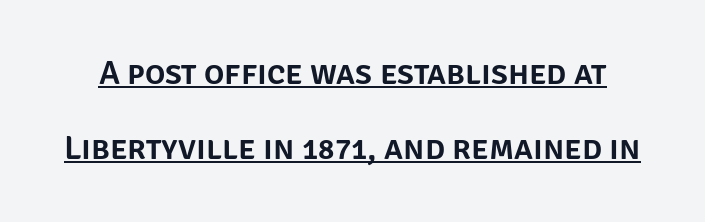
Are there feet on the stems? There aren't — it's a sans. Character widths vary here, with narrow letters taking less room than wide ones. The specimen includes a rule beneath the text block's lines. There is no visible air inserted between adjacent glyphs.
